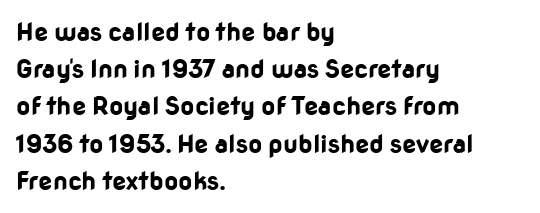
Italic: no, the glyphs are upright roman. Weight: bold. A typesetter would call this zero additional tracking. Does the copy run flush right? No — it runs flush left. In terms of leading, this rendering sits right in the middle. Quick note: underline off.
